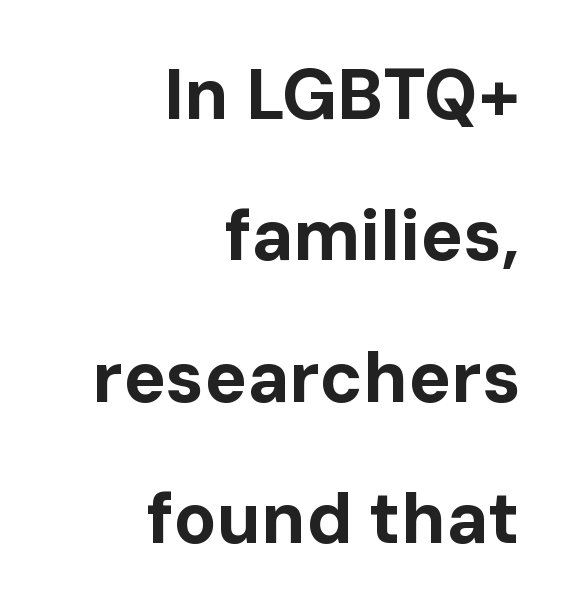
Q: Is the text bold? A: Yes.
Q: Is the text italic (slanted)? A: No, it is upright.
Q: Is the typeface a serif or a sans-serif typeface? A: Sans-serif.
Q: Is the text underlined? A: No.
Q: How is the paragraph aligned? A: Right-aligned.
Q: Is the spacing between letters normal or unusually wide? A: Normal.
Q: Is the spacing between lines tight, normal or loose? A: Loose.
Q: Width (condensed, normal, or wide)? A: Normal.
Q: Stroke contrast? A: Low.
Q: x-height? A: Medium.
Q: Monospaced? A: No.
